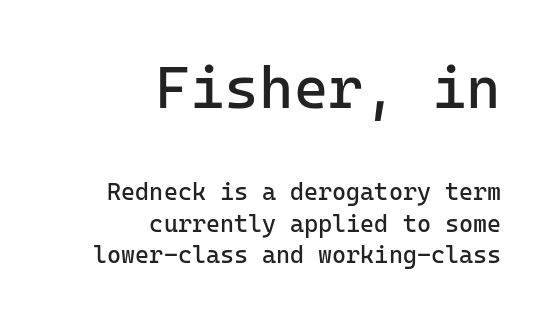
{"serif": "no", "italic": "no", "bold": "no", "weight": "regular", "width": "normal", "stroke_contrast": "low", "x_height": "medium", "monospaced": "yes", "underline": "no", "align": "right", "line_spacing": "normal", "line_spacing_ratio": 1.31, "letter_spacing": "normal", "letter_spacing_em": 0.0, "larger_block": "first", "size_ratio": 2.46, "glyph_px": 59}
